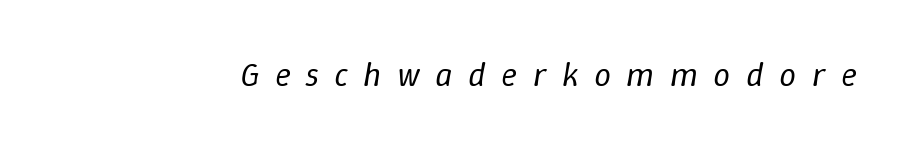
Is the type heavy? It reads as light-to-regular instead. This rendering widens character spacing well past its baseline value. Varying glyph widths throughout — classic text-font behaviour. Italic? Definitely — the glyphs are oblique. Plain, unruled lines of type.
